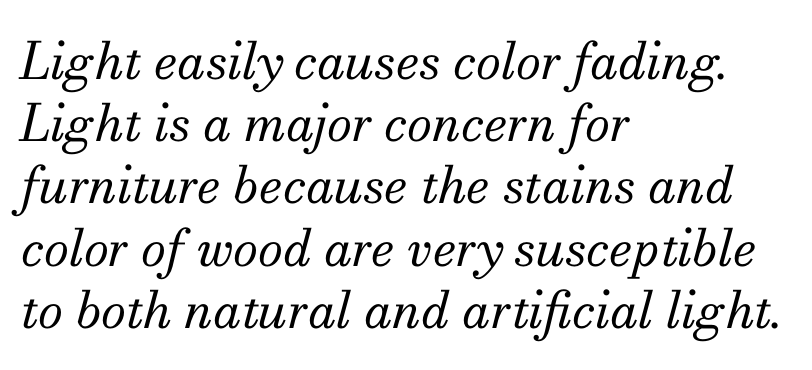
The image shows 51 px regular-weight serif type, italic (leaning right); set left-aligned, line spacing 1.22x, normal letter spacing, not underlined; medium stroke contrast and a small x-height.
